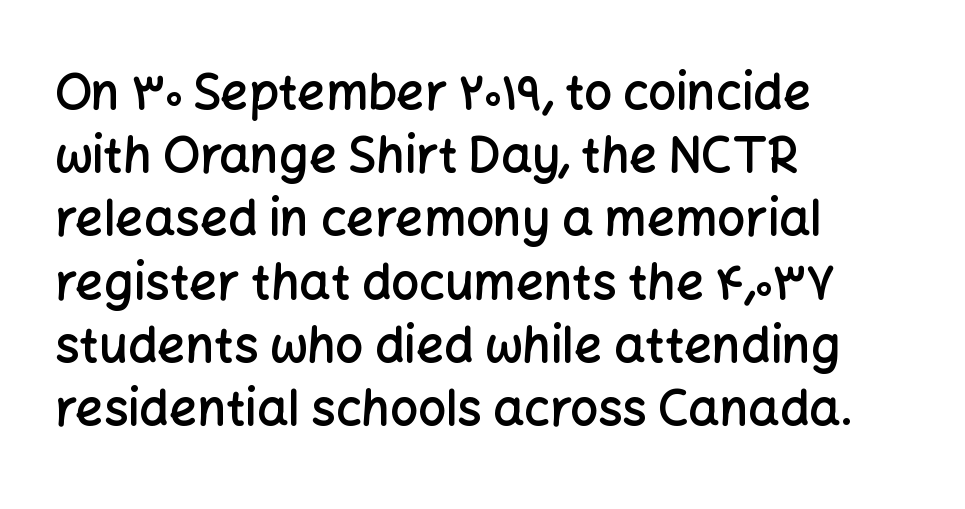
{"serif": "no", "italic": "no", "bold": "semi", "weight": "semibold", "width": "normal", "stroke_contrast": "low", "x_height": "medium", "monospaced": "no", "underline": "no", "align": "left", "line_spacing": "normal", "line_spacing_ratio": 1.29, "letter_spacing": "normal", "letter_spacing_em": 0.0, "glyph_px": 49}
